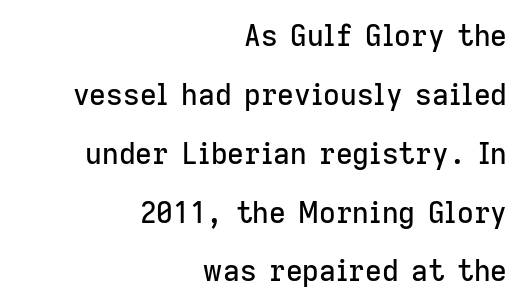
In terms of posture, this sample is upright. This is sans-serif lettering, the kind often seen on screens and signage. The type is set solid horizontally, with unmodified tracking. The strip under each line holds only bare page.
